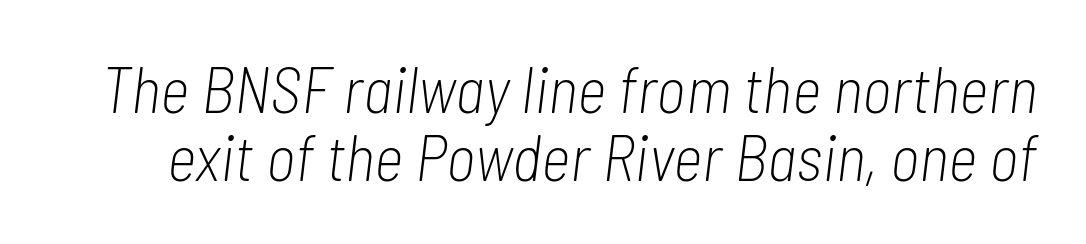
Slanted lettering throughout. Character widths vary here, with narrow letters taking less room than wide ones. The space beneath each line is pristine and unruled. The lines are packed closely together with very little leading. The line texture is even and compact thanks to regular tracking. The face looks like a standard text weight, possibly lighter.
